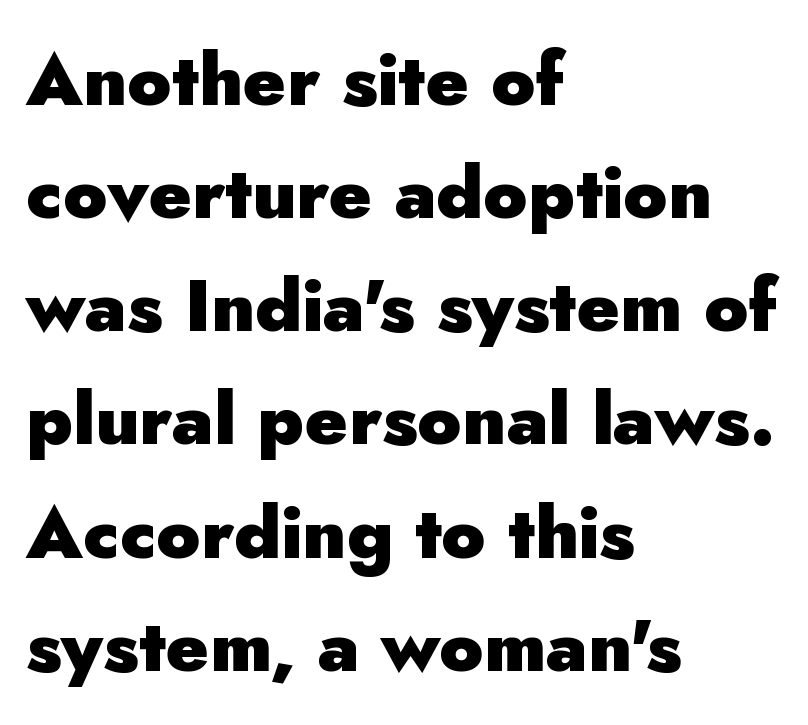
The image shows 73 px heavy sans-serif type, upright; set left-aligned, normal line spacing (1.55x), normal letter spacing, not underlined; low stroke contrast and a small x-height.
